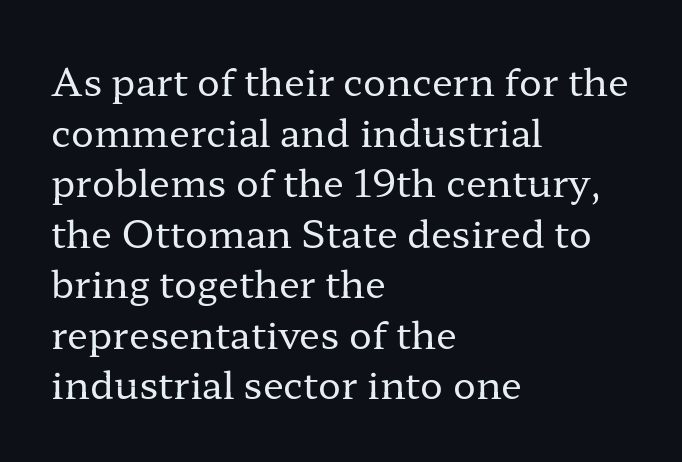
{"serif": "yes", "italic": "no", "bold": "no", "weight": "regular", "width": "wide", "stroke_contrast": "low", "x_height": "medium", "monospaced": "no", "underline": "no", "align": "left", "line_spacing": "normal", "line_spacing_ratio": 1.33, "letter_spacing": "normal", "letter_spacing_em": 0.0, "glyph_px": 38}
